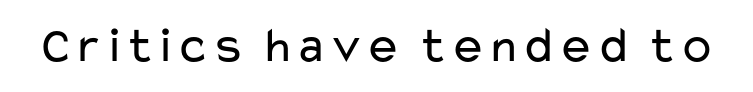
{"serif": "no", "italic": "no", "bold": "no", "weight": "regular", "width": "wide", "stroke_contrast": "low", "x_height": "medium", "monospaced": "no", "underline": "no", "letter_spacing": "normal", "letter_spacing_em": 0.0, "glyph_px": 50}
